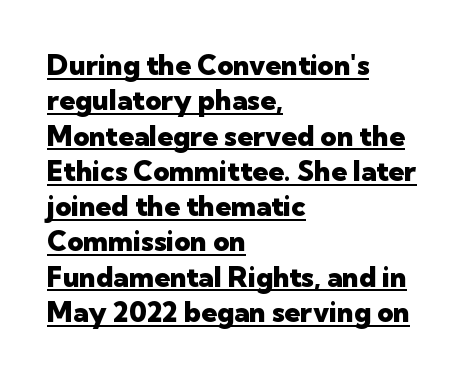
The image shows 28 px heavy sans-serif type, upright; set left-aligned, normal line spacing (1.26x), normal letter spacing, underlined; low stroke contrast and a medium x-height.
